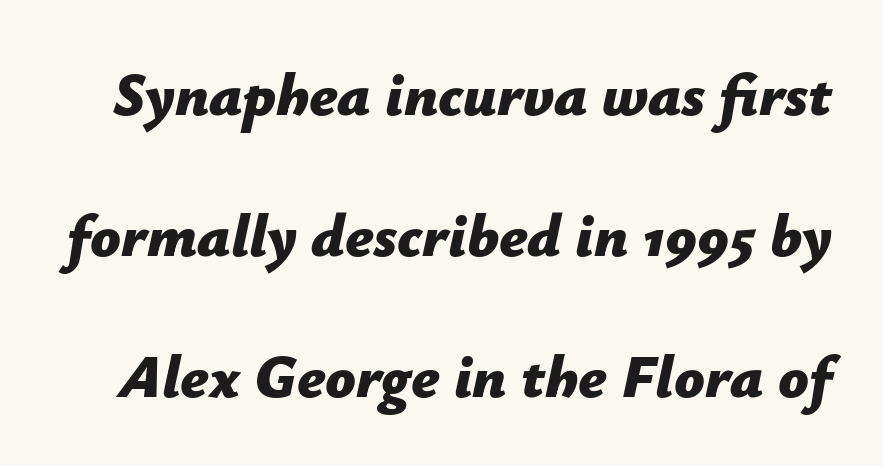
Q: Is the text bold? A: Yes.
Q: Is the text italic (slanted)? A: Yes, it leans right by about 12 degrees.
Q: Is the text underlined? A: No.
Q: Is the spacing between letters normal or unusually wide? A: Normal.
Q: Is the spacing between lines tight, normal or loose? A: Loose.
Q: Width (condensed, normal, or wide)? A: Normal.
Q: Stroke contrast? A: Low.
Q: x-height? A: Medium.
Q: Monospaced? A: No.
